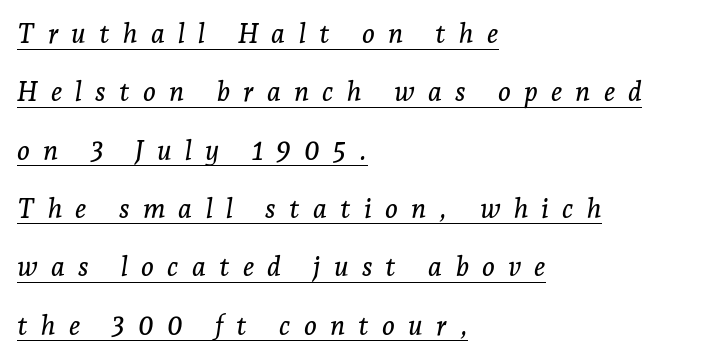
Q: Is the text italic (slanted)? A: Yes, it leans right by about 7 degrees.
Q: Is the text underlined? A: Yes.
Q: How is the paragraph aligned? A: Left-aligned.
Q: Is the spacing between letters normal or unusually wide? A: Unusually wide.
Q: Is the spacing between lines tight, normal or loose? A: Loose.
